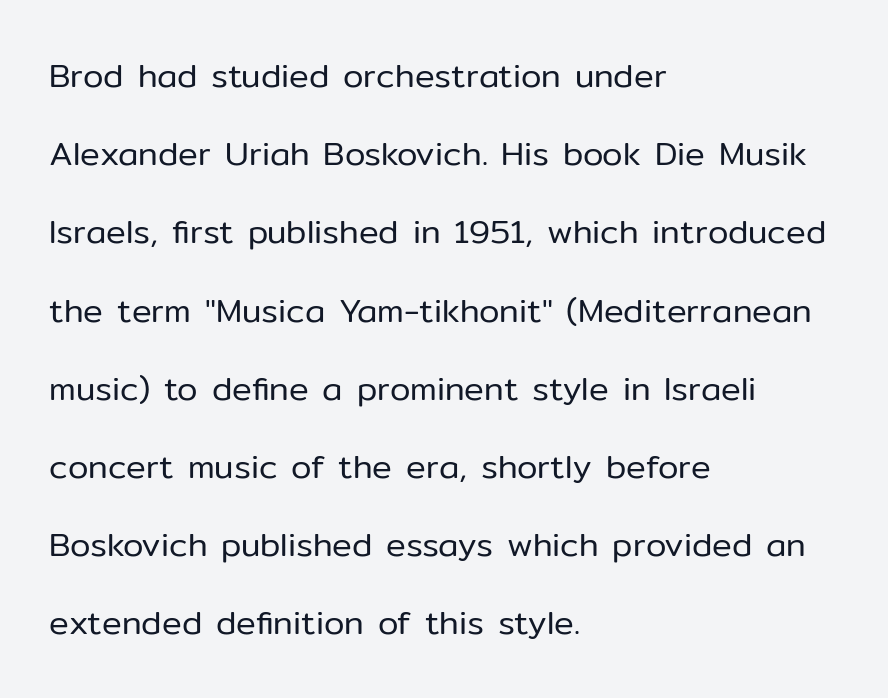
Q: Is the text bold? A: No.
Q: Is the text italic (slanted)? A: No, it is upright.
Q: Is the typeface a serif or a sans-serif typeface? A: Sans-serif.
Q: Is the text underlined? A: No.
Q: How is the paragraph aligned? A: Left-aligned.
Q: Is the spacing between letters normal or unusually wide? A: Normal.
Q: Is the spacing between lines tight, normal or loose? A: Loose.
Q: Width (condensed, normal, or wide)? A: Normal.
Q: Stroke contrast? A: Low.
Q: x-height? A: Medium.
Q: Monospaced? A: No.
